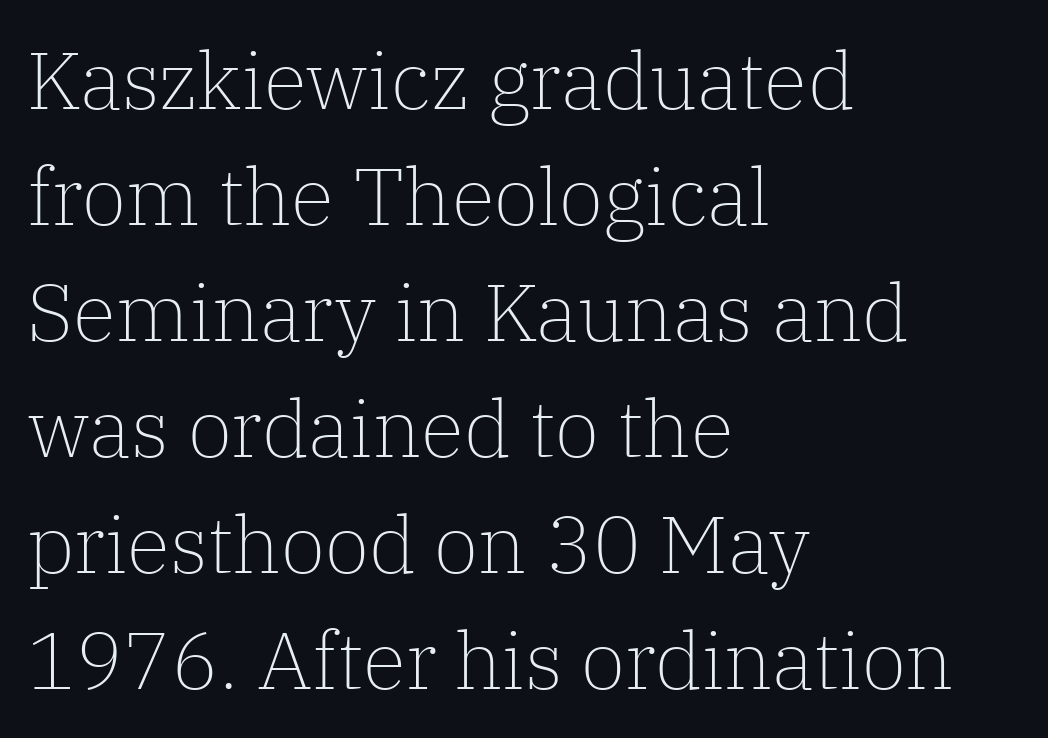
{"serif": "yes", "italic": "no", "bold": "no", "weight": "light", "width": "normal", "stroke_contrast": "low", "x_height": "medium", "monospaced": "no", "underline": "no", "align": "left", "line_spacing": "normal", "line_spacing_ratio": 1.45, "letter_spacing": "normal", "letter_spacing_em": 0.0, "glyph_px": 80}
